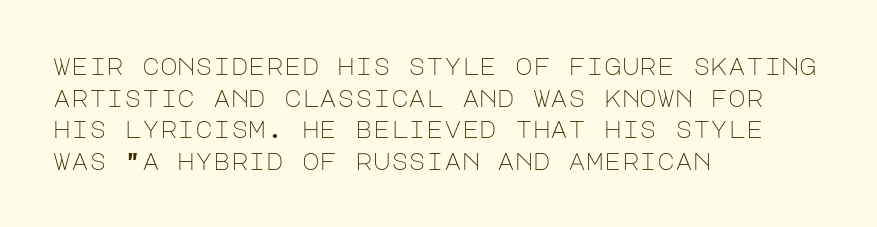
{"italic": "no", "bold": "no", "underline": "no", "align": "left", "line_spacing": "normal", "line_spacing_ratio": 1.32, "letter_spacing": "normal", "letter_spacing_em": 0.0, "glyph_px": 24}
